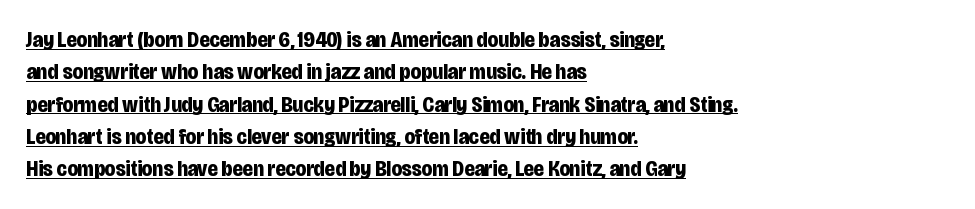
The image shows 22 px bold type, upright; set left-aligned, normal line spacing (1.47x), normal letter spacing, underlined.
